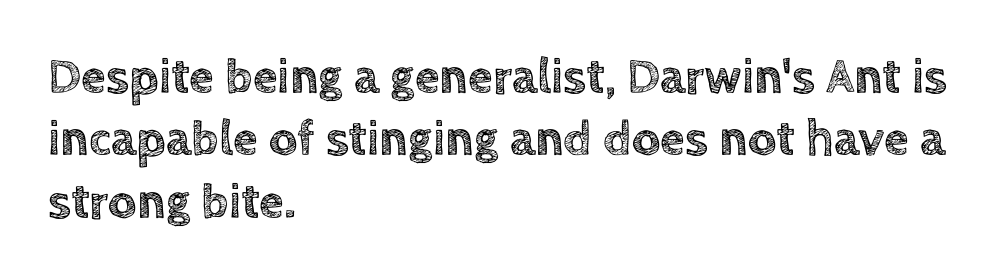
Q: Is the text italic (slanted)? A: No, it is upright.
Q: Is the text underlined? A: No.
Q: How is the paragraph aligned? A: Left-aligned.
Q: Is the spacing between letters normal or unusually wide? A: Normal.
Q: Is the spacing between lines tight, normal or loose? A: Normal.
Q: Width (condensed, normal, or wide)? A: Normal.
Q: x-height? A: Large.
Q: Monospaced? A: No.
